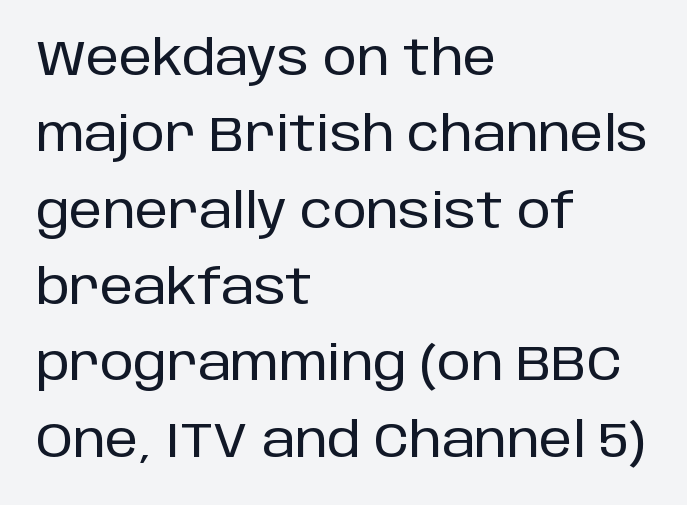
{"serif": "no", "italic": "no", "width": "normal", "stroke_contrast": "low", "x_height": "large", "monospaced": "no", "underline": "no", "align": "left", "line_spacing": "normal", "line_spacing_ratio": 1.59, "letter_spacing": "normal", "letter_spacing_em": 0.0, "glyph_px": 48}
